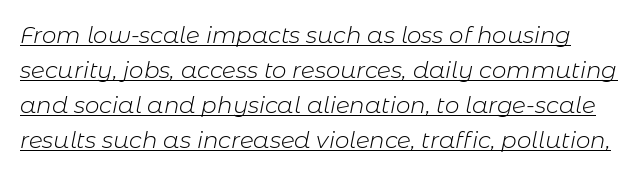
Q: Is the text bold? A: No.
Q: Is the text italic (slanted)? A: Yes, it leans right by about 11 degrees.
Q: Is the text underlined? A: Yes.
Q: Is the spacing between letters normal or unusually wide? A: Normal.
Q: Is the spacing between lines tight, normal or loose? A: Normal.
